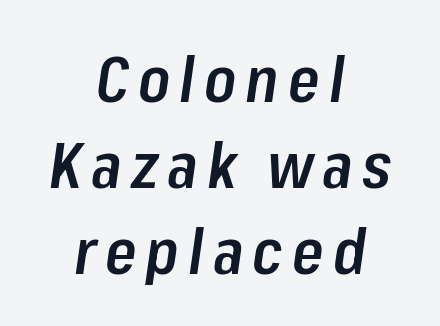
The passage shown is semibold, sitting just below true bold. The glyphs are unaccompanied by any horizontal stroke below them. Alignment: centered. Leading: standard.
